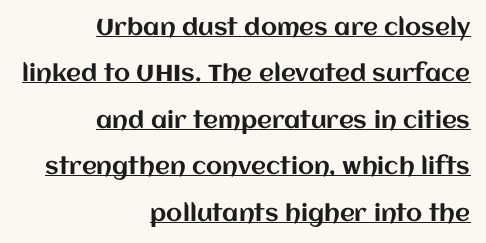
Q: Is the text italic (slanted)? A: No, it is upright.
Q: Is the text underlined? A: Yes.
Q: How is the paragraph aligned? A: Right-aligned.
Q: Is the spacing between letters normal or unusually wide? A: Normal.
Q: Is the spacing between lines tight, normal or loose? A: Loose.
